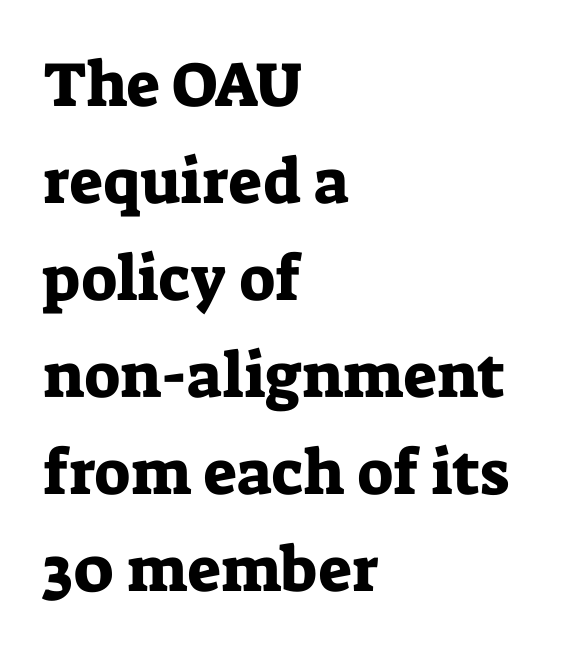
Q: Is the text italic (slanted)? A: No, it is upright.
Q: Is the typeface a serif or a sans-serif typeface? A: Serif.
Q: Is the text underlined? A: No.
Q: How is the paragraph aligned? A: Left-aligned.
Q: Is the spacing between letters normal or unusually wide? A: Normal.
Q: Is the spacing between lines tight, normal or loose? A: Normal.
Q: Width (condensed, normal, or wide)? A: Normal.
Q: Stroke contrast? A: Low.
Q: x-height? A: Medium.
Q: Monospaced? A: No.
